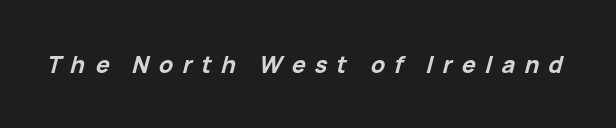
The image shows 23 px bold type, italic (leaning right); set unusually wide letter spacing (+0.41 em), not underlined.
